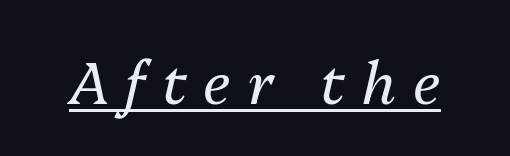
Q: Is the text bold? A: No.
Q: Is the text italic (slanted)? A: Yes, it leans right by about 13 degrees.
Q: Is the text underlined? A: Yes.
Q: Is the spacing between letters normal or unusually wide? A: Unusually wide.
Q: Width (condensed, normal, or wide)? A: Normal.
Q: Stroke contrast? A: Medium.
Q: x-height? A: Medium.
Q: Monospaced? A: No.
